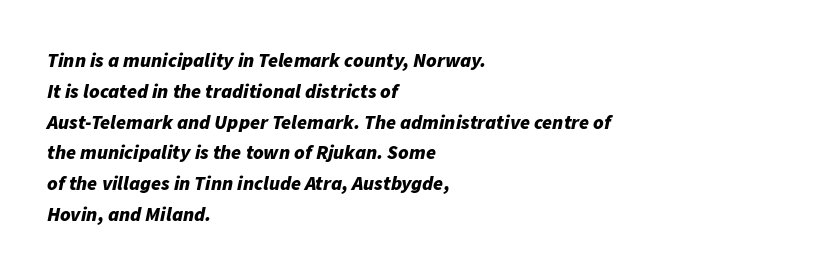
{"italic": "yes", "lean": "right", "slant_degrees": 11, "bold": "yes", "underline": "no", "align": "left", "line_spacing": "normal", "line_spacing_ratio": 1.54, "letter_spacing": "normal", "letter_spacing_em": 0.0, "glyph_px": 20}
